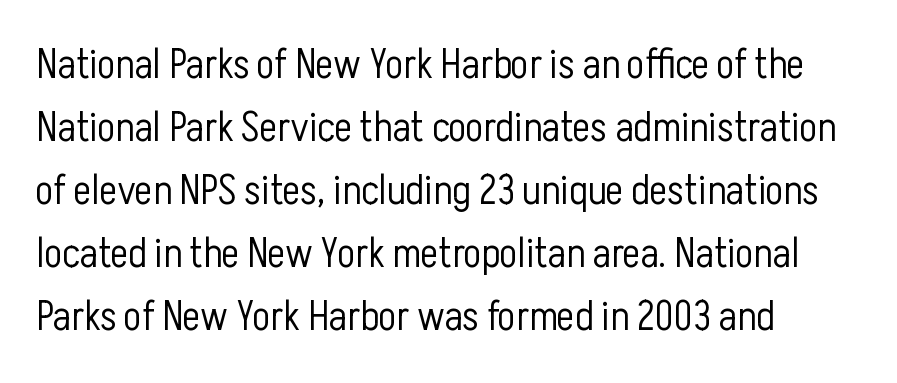
{"serif": "no", "italic": "no", "bold": "no", "weight": "light", "width": "condensed", "stroke_contrast": "low", "x_height": "medium", "monospaced": "no", "underline": "no", "align": "left", "line_spacing": "normal", "line_spacing_ratio": 1.5, "letter_spacing": "normal", "letter_spacing_em": 0.0, "glyph_px": 42}
